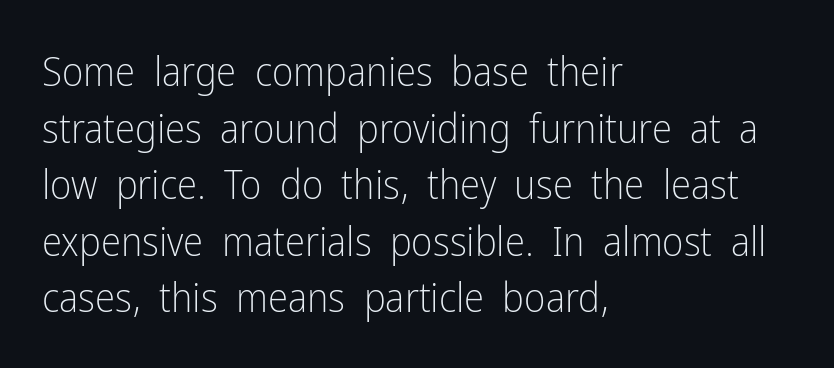
Q: Is the text bold? A: No.
Q: Is the text italic (slanted)? A: No, it is upright.
Q: Is the typeface a serif or a sans-serif typeface? A: Sans-serif.
Q: Is the text underlined? A: No.
Q: How is the paragraph aligned? A: Left-aligned.
Q: Is the spacing between letters normal or unusually wide? A: Normal.
Q: Is the spacing between lines tight, normal or loose? A: Normal.
Q: Width (condensed, normal, or wide)? A: Condensed.
Q: Stroke contrast? A: Low.
Q: x-height? A: Medium.
Q: Monospaced? A: No.
